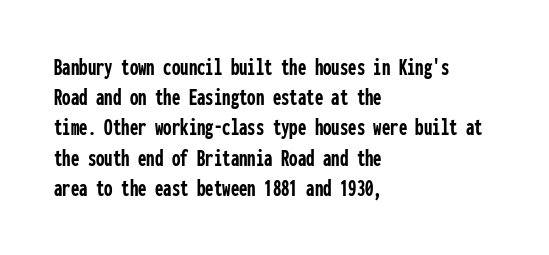
The ragged edge is on the right, which tells us the setting is flush left. The space beneath each line is pristine and unruled. This rendering leaves character spacing at its baseline value. The passage shown stacks its lines at a standard gap. Italic? Not at all — the glyphs are vertical. Emphasis by weight is at full strength: bold.
